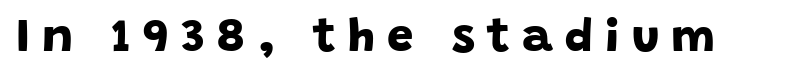
Q: Is the text bold? A: Yes.
Q: Is the typeface a serif or a sans-serif typeface? A: Sans-serif.
Q: Is the text underlined? A: No.
Q: Is the spacing between letters normal or unusually wide? A: Unusually wide.
Q: Width (condensed, normal, or wide)? A: Normal.
Q: Stroke contrast? A: Low.
Q: x-height? A: Large.
Q: Monospaced? A: No.
